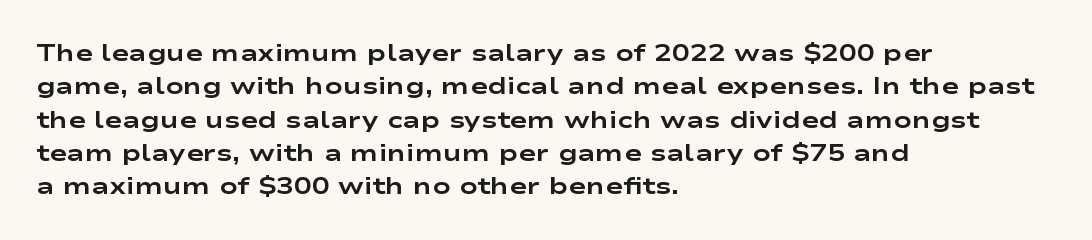
Q: Is the text bold? A: Yes.
Q: Is the text italic (slanted)? A: No, it is upright.
Q: Is the text underlined? A: No.
Q: How is the paragraph aligned? A: Left-aligned.
Q: Is the spacing between letters normal or unusually wide? A: Normal.
Q: Is the spacing between lines tight, normal or loose? A: Normal.
